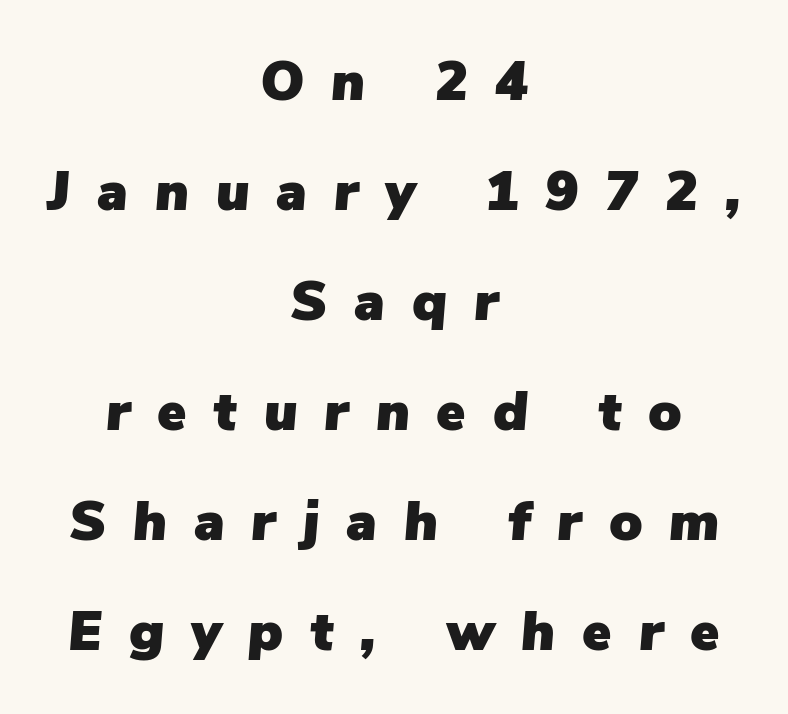
Is the block centered? Yes — each line is placed symmetrically about the middle. Do the characters align in a grid? No, the font is proportional. Notice how the stems are inclined rather than vertical — that's the hallmark of italics. In terms of leading, this rendering errs on the spacious side. Inter-character spacing is expanded well beyond the font's built-in metrics.
